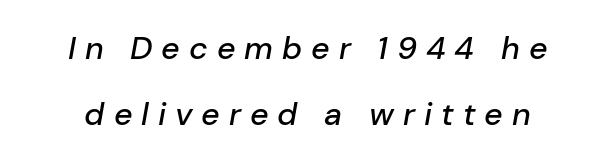
Students, note that the glyphs here are deliberately spaced far apart. The rendering uses a large line-height, opening up the rows. The string is rendered with underlining switched off. The letters advance in unequal steps, a hallmark of proportional type.
